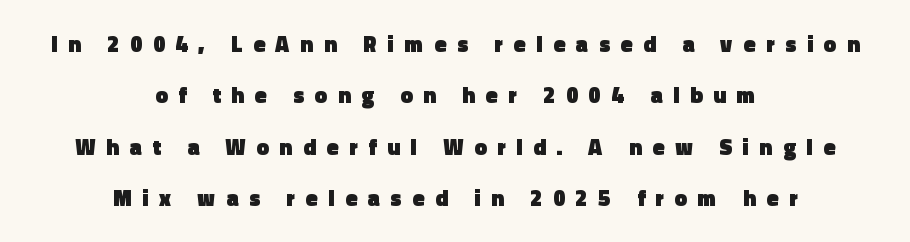
The image shows 22 px bold type, upright; set centered, loose line spacing (2.33x), unusually wide letter spacing (+0.49 em), not underlined.
